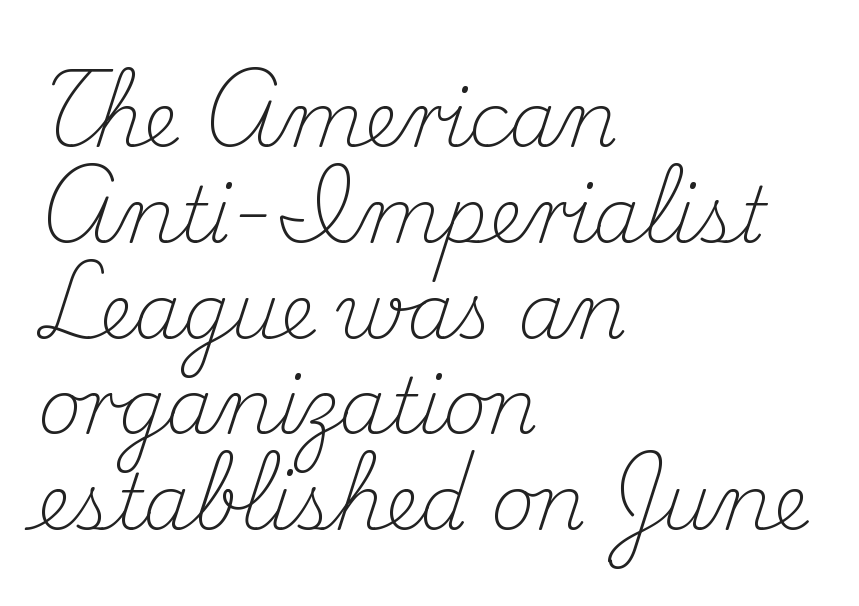
The image shows 76 px light serif type; set left-aligned, normal line spacing (1.26x), normal letter spacing, not underlined; medium stroke contrast and a small x-height.
